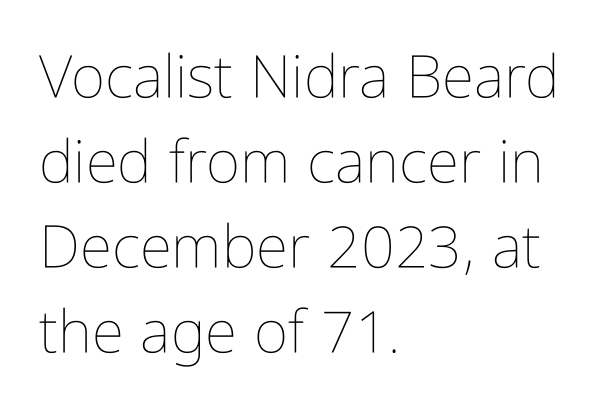
Q: Is the text bold? A: No.
Q: Is the text italic (slanted)? A: No, it is upright.
Q: Is the text underlined? A: No.
Q: How is the paragraph aligned? A: Left-aligned.
Q: Is the spacing between letters normal or unusually wide? A: Normal.
Q: Is the spacing between lines tight, normal or loose? A: Normal.
Q: Width (condensed, normal, or wide)? A: Condensed.
Q: Stroke contrast? A: Low.
Q: x-height? A: Medium.
Q: Monospaced? A: No.
